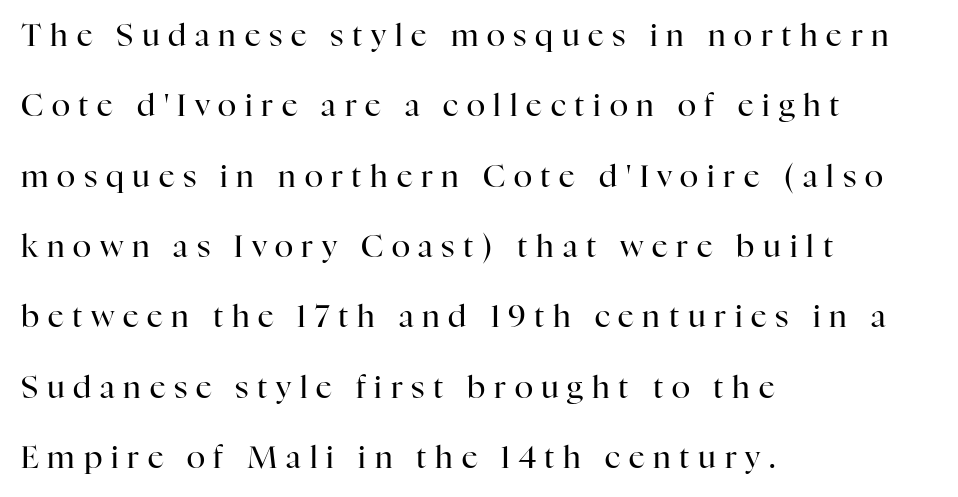
Notice the wide empty band between every row — that's loose leading. Does the lettering tilt? It doesn't — this is upright. A classic flush-left, rag-right setting is used for this passage. Is the type heavy? It reads as light-to-regular instead. The gap between lines stays unmarked.
